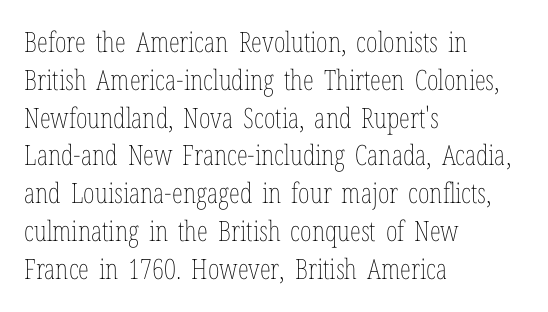
The image shows 28 px thin, condensed type, upright; set left-aligned, normal line spacing (1.35x), normal letter spacing, not underlined; low stroke contrast and a medium x-height.
